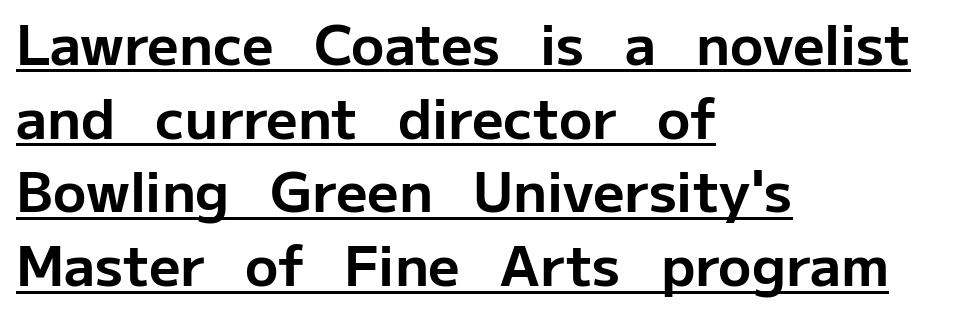
Q: Is the text bold? A: Yes.
Q: Is the text italic (slanted)? A: No, it is upright.
Q: Is the typeface a serif or a sans-serif typeface? A: Sans-serif.
Q: Is the text underlined? A: Yes.
Q: How is the paragraph aligned? A: Left-aligned.
Q: Is the spacing between letters normal or unusually wide? A: Normal.
Q: Is the spacing between lines tight, normal or loose? A: Normal.
Q: Width (condensed, normal, or wide)? A: Normal.
Q: Stroke contrast? A: Low.
Q: x-height? A: Medium.
Q: Monospaced? A: No.
